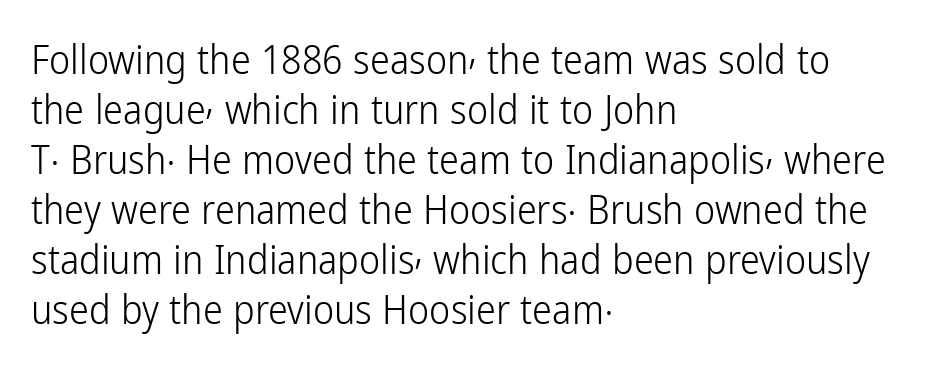
The passage shown is not underscored anywhere. Is there any slant? The stems are plumb. No feet cap the strokes, marking this as sans-serif type. Ink coverage per letter is moderate at most. Is the letter spacing exaggerated? No — it looks like the ordinary default. The lines sit at an ordinary, default distance from one another.
